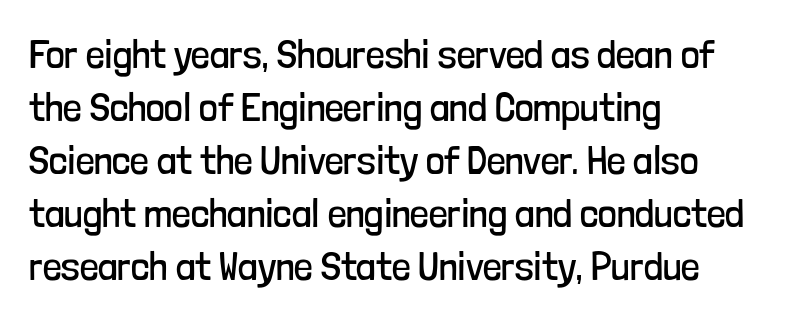
The image shows 41 px regular-weight, condensed sans-serif type, upright; set left-aligned, normal line spacing (1.29x), normal letter spacing, not underlined; low stroke contrast and a medium x-height.
